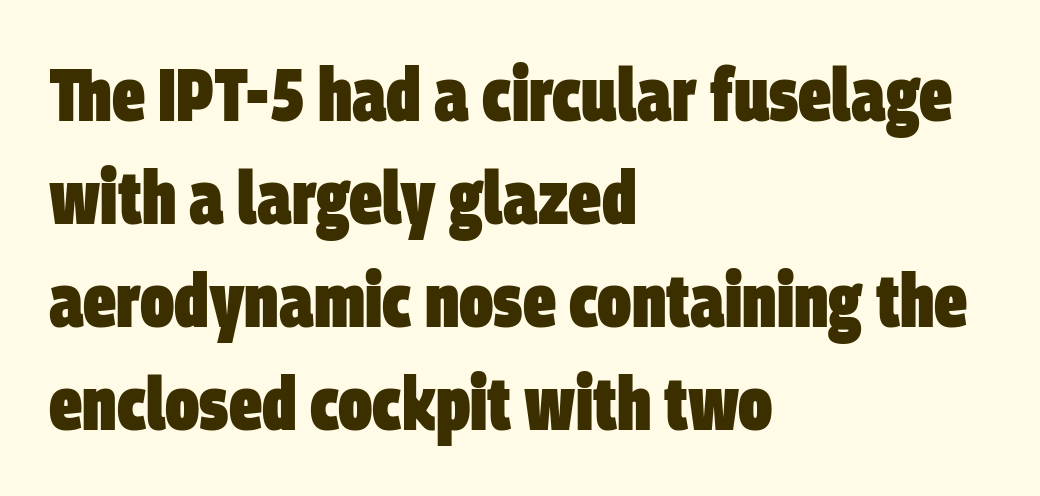
These lines are rendered in a variable-pitch font. Check the space under the baseline: it is left empty. The compositor pushed each line to the left boundary. Does extra space separate the letters? No, they use regular spacing. Each letter's strokes conclude bluntly, with no projecting serifs.
